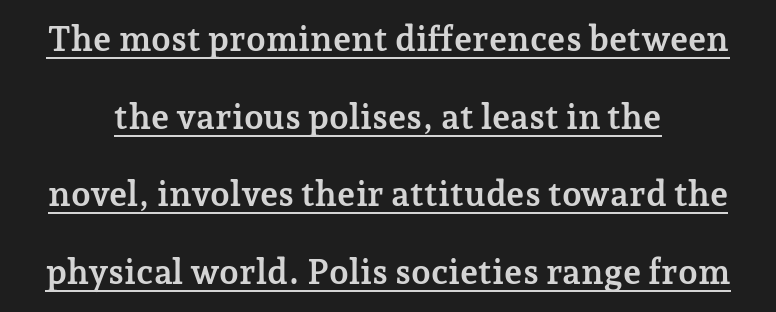
{"serif": "yes", "italic": "no", "bold": "yes", "weight": "semibold", "width": "normal", "stroke_contrast": "low", "x_height": "medium", "monospaced": "no", "underline": "yes", "line_spacing": "loose", "line_spacing_ratio": 2.22, "letter_spacing": "normal", "letter_spacing_em": 0.0, "glyph_px": 35}
